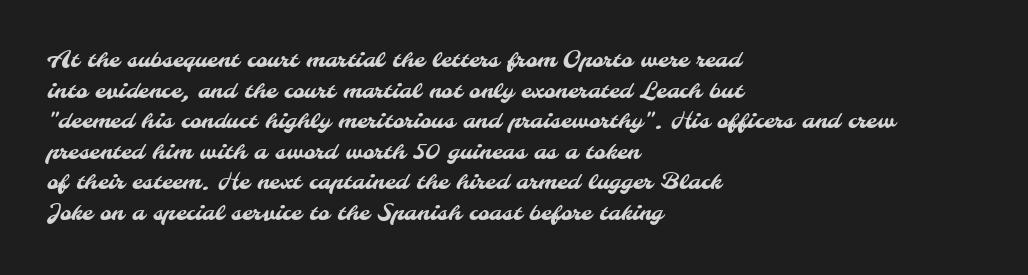
The image shows 22 px text type; set left-aligned, normal line spacing (1.39x), normal letter spacing, not underlined.
